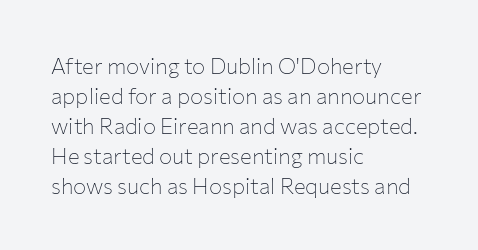
Q: Is the text bold? A: No.
Q: Is the text italic (slanted)? A: No, it is upright.
Q: Is the text underlined? A: No.
Q: How is the paragraph aligned? A: Left-aligned.
Q: Is the spacing between letters normal or unusually wide? A: Normal.
Q: Is the spacing between lines tight, normal or loose? A: Normal.
